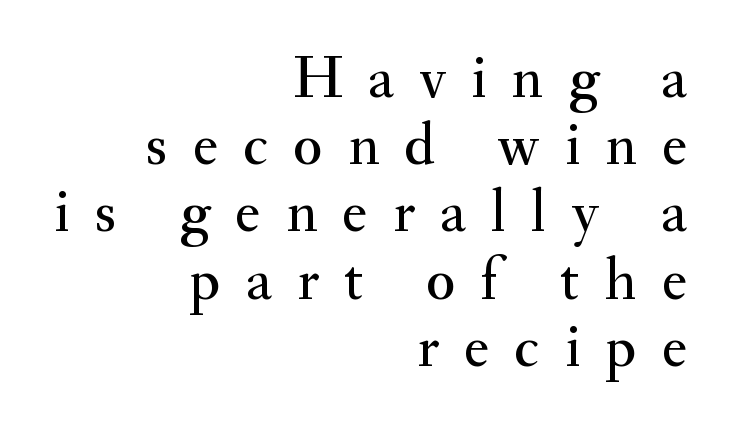
Q: Is the text italic (slanted)? A: No, it is upright.
Q: Is the typeface a serif or a sans-serif typeface? A: Serif.
Q: Is the text underlined? A: No.
Q: How is the paragraph aligned? A: Right-aligned.
Q: Is the spacing between letters normal or unusually wide? A: Unusually wide.
Q: Is the spacing between lines tight, normal or loose? A: Tight.
Q: Width (condensed, normal, or wide)? A: Normal.
Q: Stroke contrast? A: Medium.
Q: x-height? A: Small.
Q: Monospaced? A: No.
